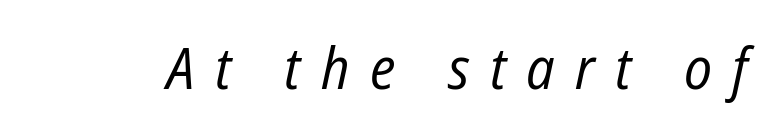
{"italic": "yes", "lean": "right", "slant_degrees": 12, "bold": "no", "weight": "regular", "width": "condensed", "stroke_contrast": "low", "x_height": "medium", "monospaced": "no", "underline": "no", "letter_spacing": "wide", "letter_spacing_em": 0.35, "glyph_px": 58}
